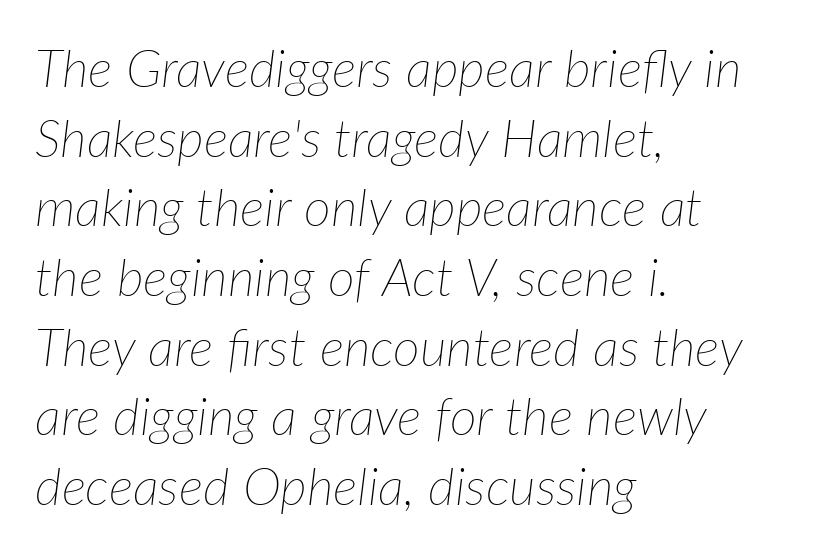
Looks like regular typesetting: each glyph gets only the width it needs. Letter spacing: default. Unbolded letterforms with no extra heft. Rule under the text: the space is simply empty. Summary of vertical rhythm: regular, with standard interline spacing.
